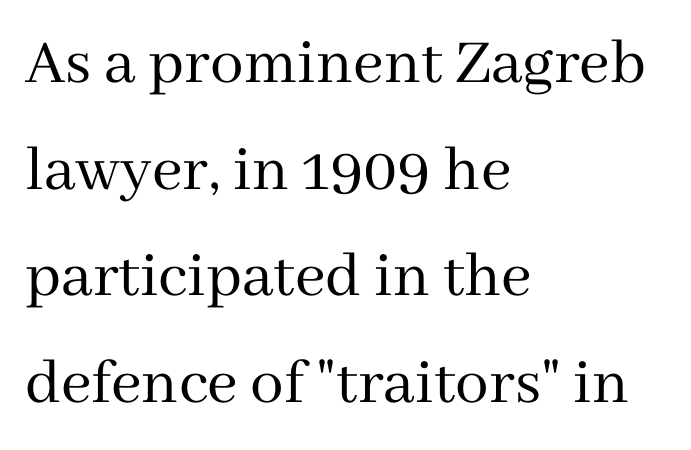
The image shows 67 px regular-weight serif type, upright; set left-aligned, normal line spacing (1.59x), normal letter spacing, not underlined; medium stroke contrast and a medium x-height.
